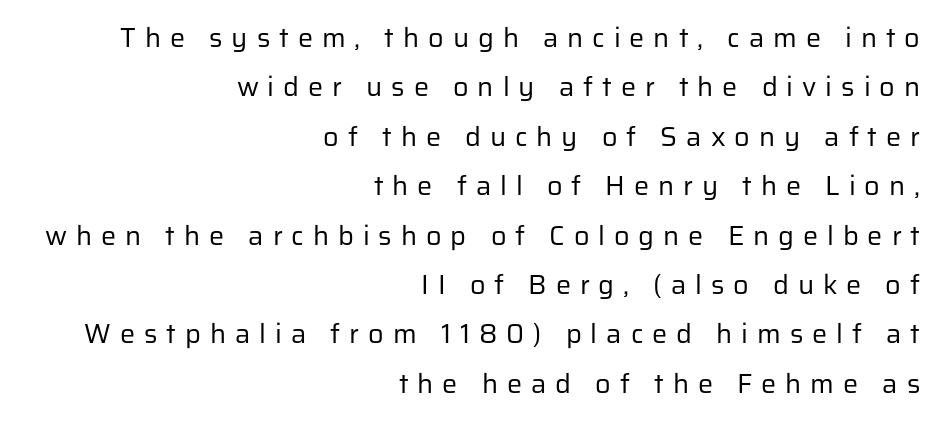
The image shows 27 px text type, upright; set right-aligned, line spacing 1.83x, unusually wide letter spacing (+0.33 em), not underlined.
